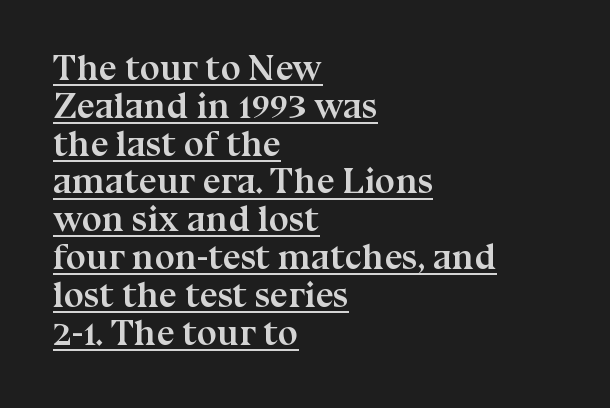
{"serif": "yes", "italic": "no", "bold": "yes", "weight": "semibold", "width": "normal", "stroke_contrast": "medium", "x_height": "medium", "monospaced": "no", "underline": "yes", "align": "left", "line_spacing": "tight", "line_spacing_ratio": 1.05, "letter_spacing": "normal", "letter_spacing_em": 0.0, "glyph_px": 36}
